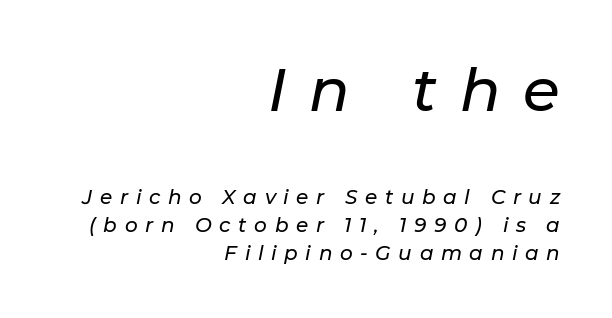
Q: Is the text italic (slanted)? A: Yes, it leans right by about 11 degrees.
Q: Is the text underlined? A: No.
Q: How is the paragraph aligned? A: Right-aligned.
Q: Is the spacing between letters normal or unusually wide? A: Unusually wide.
Q: Is the spacing between lines tight, normal or loose? A: Normal.
Q: Which block of text is set in a larger size, the first (top) or the second (bottom)? A: The first (top) one.
Q: Width (condensed, normal, or wide)? A: Normal.
Q: Stroke contrast? A: Low.
Q: x-height? A: Medium.
Q: Monospaced? A: No.
